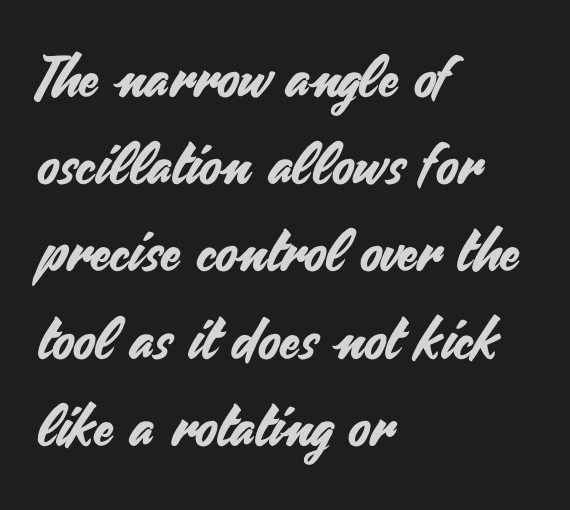
Q: Is the text italic (slanted)? A: Yes.
Q: Is the typeface a serif or a sans-serif typeface? A: Sans-serif.
Q: Is the text underlined? A: No.
Q: How is the paragraph aligned? A: Left-aligned.
Q: Is the spacing between letters normal or unusually wide? A: Normal.
Q: Is the spacing between lines tight, normal or loose? A: Normal.
Q: Width (condensed, normal, or wide)? A: Normal.
Q: Stroke contrast? A: Medium.
Q: x-height? A: Small.
Q: Monospaced? A: No.
